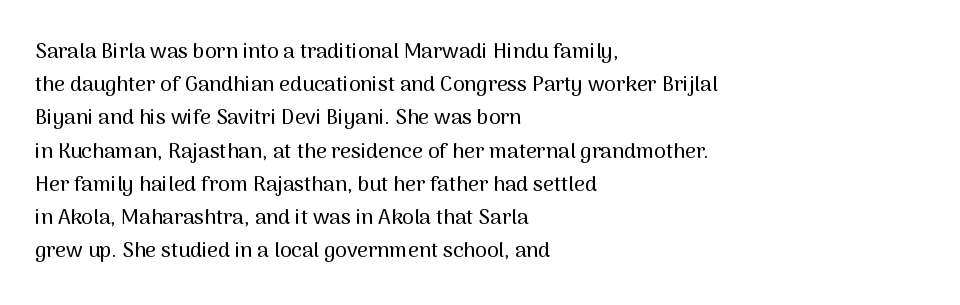
Q: Is the text italic (slanted)? A: No, it is upright.
Q: Is the text underlined? A: No.
Q: How is the paragraph aligned? A: Left-aligned.
Q: Is the spacing between letters normal or unusually wide? A: Normal.
Q: Is the spacing between lines tight, normal or loose? A: Normal.
